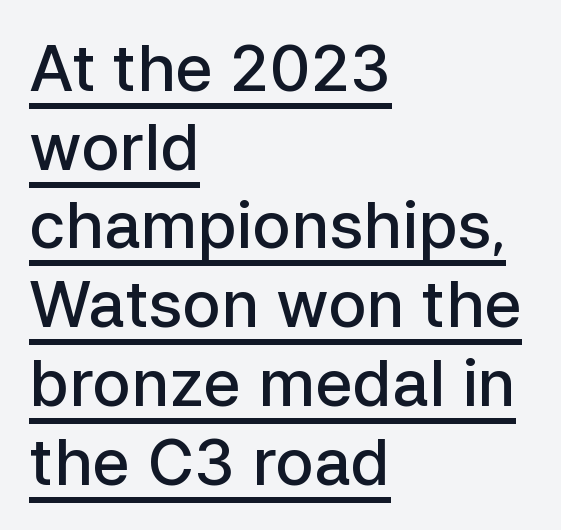
{"serif": "no", "italic": "no", "bold": "semi", "weight": "semibold", "width": "normal", "stroke_contrast": "low", "x_height": "medium", "monospaced": "no", "underline": "yes", "align": "left", "line_spacing_ratio": 1.23, "letter_spacing": "normal", "letter_spacing_em": 0.0, "glyph_px": 64}
